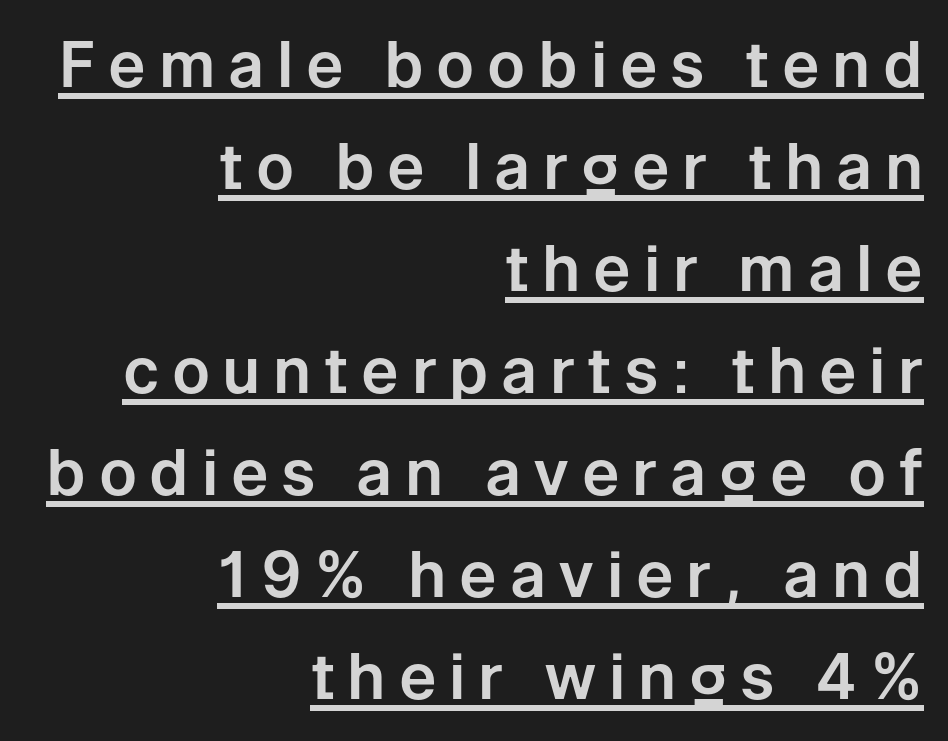
The image shows 63 px sans-serif type, upright; set right-aligned, normal line spacing (1.62x), unusually wide letter spacing (+0.2 em), underlined; low stroke contrast and a medium x-height.
